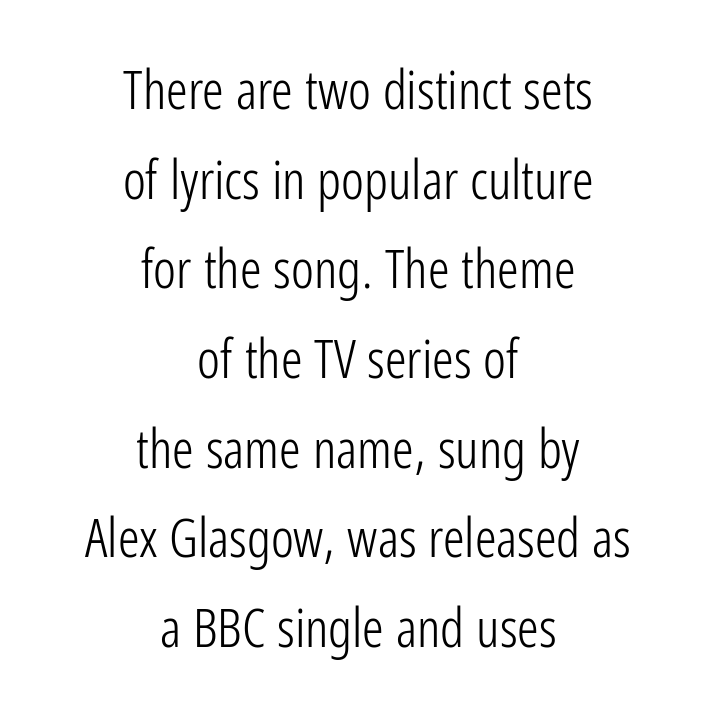
{"serif": "no", "italic": "no", "bold": "no", "weight": "light", "width": "condensed", "stroke_contrast": "low", "x_height": "medium", "monospaced": "no", "underline": "no", "align": "center", "line_spacing": "normal", "line_spacing_ratio": 1.66, "letter_spacing": "normal", "letter_spacing_em": 0.0, "glyph_px": 54}
